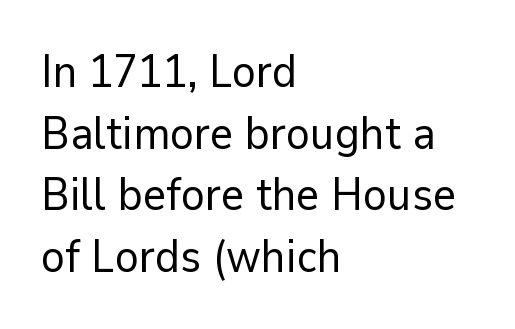
{"serif": "no", "italic": "no", "bold": "no", "weight": "regular", "width": "normal", "stroke_contrast": "low", "x_height": "medium", "monospaced": "no", "underline": "no", "align": "left", "line_spacing": "normal", "line_spacing_ratio": 1.37, "letter_spacing": "normal", "letter_spacing_em": 0.0, "glyph_px": 45}
